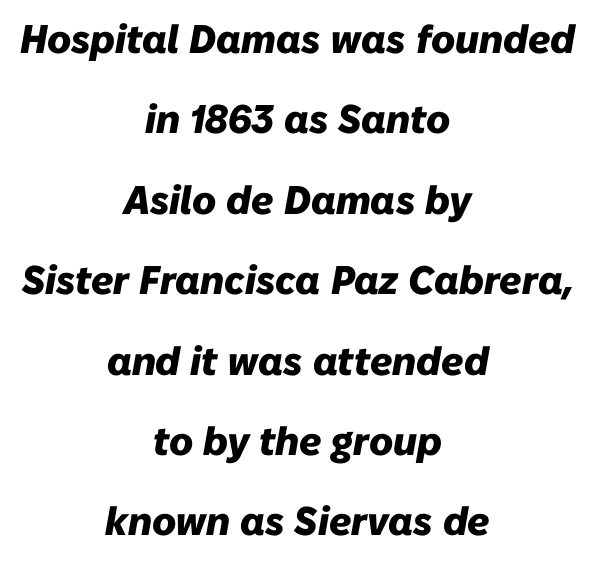
The image shows 40 px heavy type, italic (leaning right); set centered, loose line spacing (2.01x), normal letter spacing, not underlined; low stroke contrast and a medium x-height.
